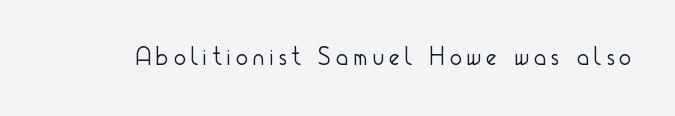
The image shows 25 px text type, upright; set unusually wide letter spacing (+0.23 em), not underlined.
